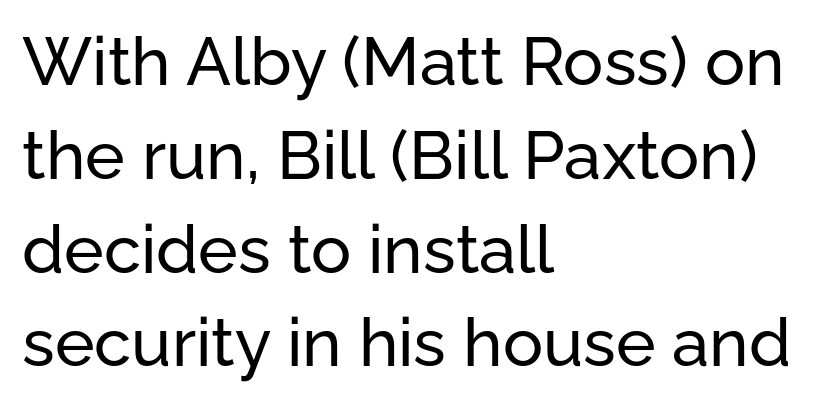
The image shows 67 px sans-serif type, upright; set left-aligned, normal line spacing (1.4x), normal letter spacing, not underlined; low stroke contrast and a medium x-height.
